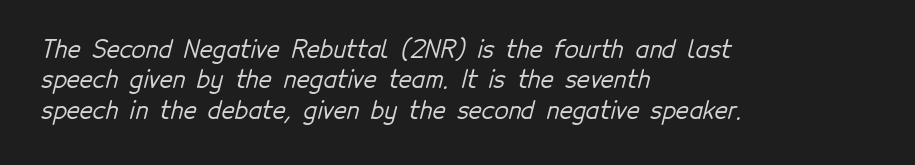
Each line starts at the same left margin while the right side varies. No extra tracking has been applied to these lines. One glance says typical: line gaps are just what's usual. The strip under each line holds only bare page.
